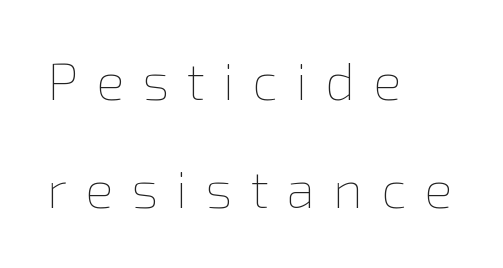
Q: Is the text bold? A: No.
Q: Is the text italic (slanted)? A: No, it is upright.
Q: Is the text underlined? A: No.
Q: How is the paragraph aligned? A: Left-aligned.
Q: Is the spacing between letters normal or unusually wide? A: Unusually wide.
Q: Is the spacing between lines tight, normal or loose? A: Loose.
Q: Width (condensed, normal, or wide)? A: Normal.
Q: x-height? A: Medium.
Q: Monospaced? A: No.
